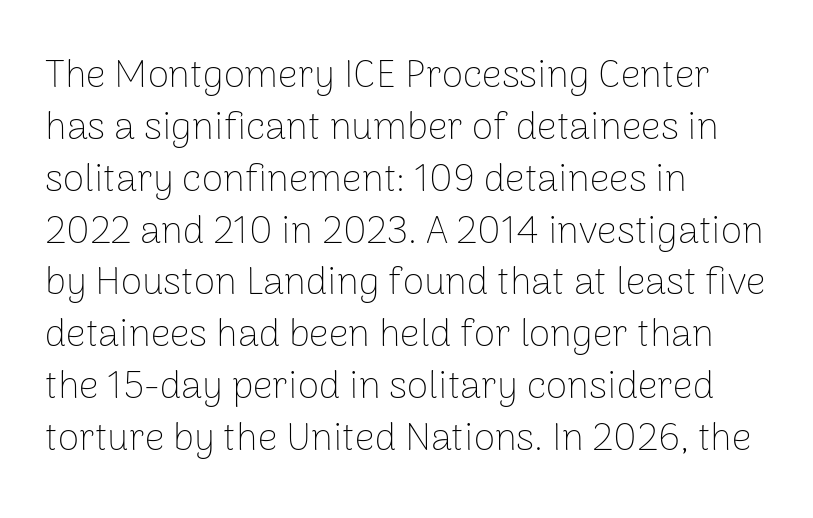
Every row of glyphs begins at an identical x-position on the left. These lines keep a tight, regular rhythm from letter to letter. This sample keeps an unexceptional amount of space between lines. Varying glyph widths throughout — classic text-font behaviour.
